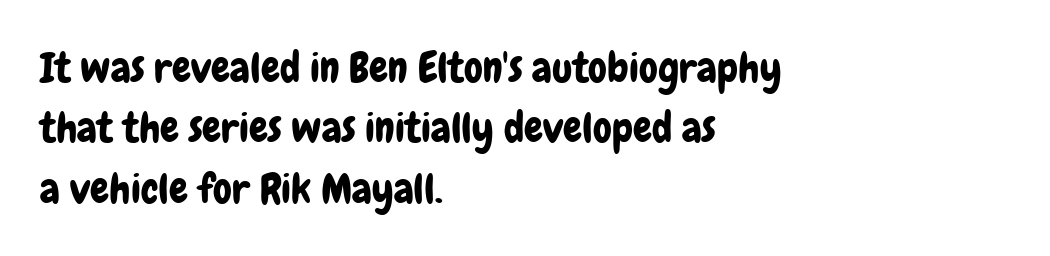
Q: Is the text italic (slanted)? A: No, it is upright.
Q: Is the typeface a serif or a sans-serif typeface? A: Sans-serif.
Q: Is the text underlined? A: No.
Q: How is the paragraph aligned? A: Left-aligned.
Q: Is the spacing between letters normal or unusually wide? A: Normal.
Q: Is the spacing between lines tight, normal or loose? A: Normal.
Q: Width (condensed, normal, or wide)? A: Condensed.
Q: Stroke contrast? A: Low.
Q: x-height? A: Medium.
Q: Monospaced? A: No.
